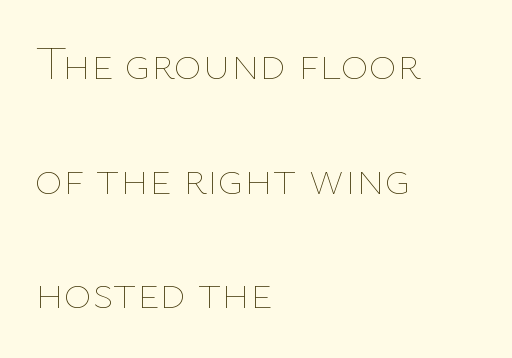
The image shows 48 px thin type, upright; set left-aligned, loose line spacing (2.39x), normal letter spacing, not underlined; low stroke contrast and a medium x-height.
